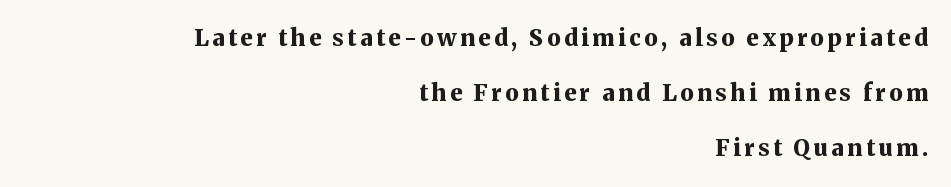
Q: Is the text bold? A: Yes.
Q: Is the text italic (slanted)? A: No, it is upright.
Q: Is the text underlined? A: No.
Q: How is the paragraph aligned? A: Right-aligned.
Q: Is the spacing between lines tight, normal or loose? A: Loose.
